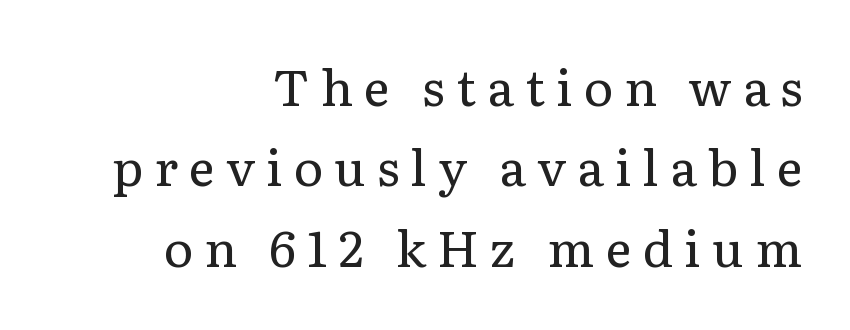
{"serif": "yes", "italic": "no", "bold": "no", "weight": "regular", "width": "normal", "stroke_contrast": "low", "x_height": "medium", "monospaced": "no", "underline": "no", "align": "right", "line_spacing": "normal", "line_spacing_ratio": 1.61, "letter_spacing": "wide", "letter_spacing_em": 0.22, "glyph_px": 50}
